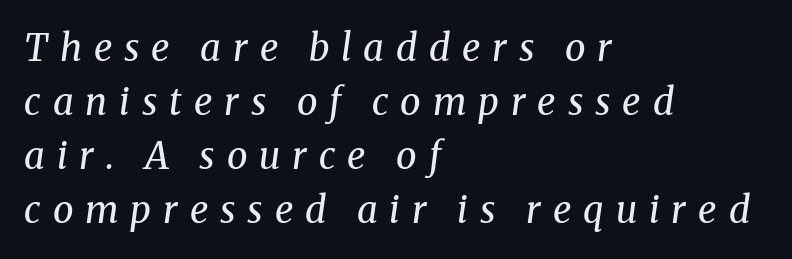
Designer's note — italics engaged. These lines are set flush left with a ragged right edge. Honestly, the letter spacing is so wide it's the main thing you notice. No letter is thick-stroked: the sample isn't bold.
